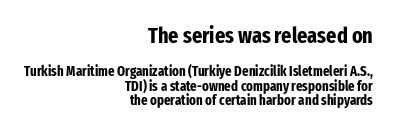
Q: Is the text bold? A: Yes.
Q: Is the text italic (slanted)? A: No, it is upright.
Q: Is the text underlined? A: No.
Q: How is the paragraph aligned? A: Right-aligned.
Q: Is the spacing between letters normal or unusually wide? A: Normal.
Q: Is the spacing between lines tight, normal or loose? A: Tight.
Q: Which block of text is set in a larger size, the first (top) or the second (bottom)? A: The first (top) one.
